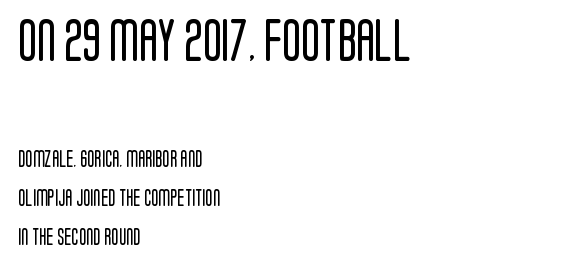
Q: Is the text bold? A: No.
Q: Is the text italic (slanted)? A: No, it is upright.
Q: Is the typeface a serif or a sans-serif typeface? A: Sans-serif.
Q: Is the text underlined? A: No.
Q: How is the paragraph aligned? A: Left-aligned.
Q: Is the spacing between letters normal or unusually wide? A: Normal.
Q: Is the spacing between lines tight, normal or loose? A: Loose.
Q: Which block of text is set in a larger size, the first (top) or the second (bottom)? A: The first (top) one.
Q: Width (condensed, normal, or wide)? A: Condensed.
Q: Stroke contrast? A: Low.
Q: x-height? A: Large.
Q: Monospaced? A: No.
